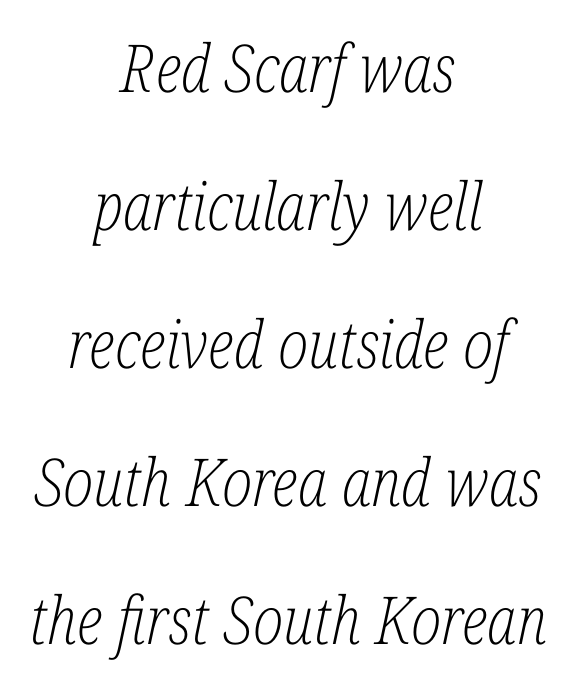
The whitespace from short lines is split evenly between both sides. In terms of leading, this rendering errs on the spacious side. Lines of text with bare space underneath. Rendered with sloped, italic letterforms.
